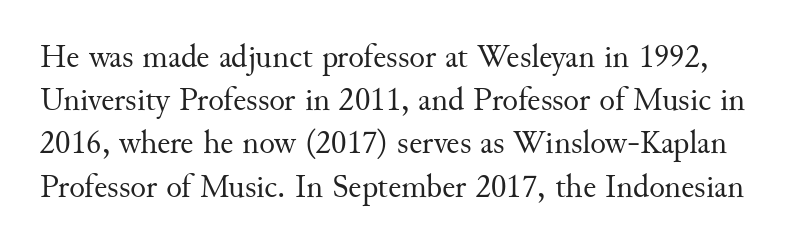
The image shows 33 px regular-weight serif type, upright; set normal line spacing (1.31x), normal letter spacing, not underlined; medium stroke contrast and a small x-height.
